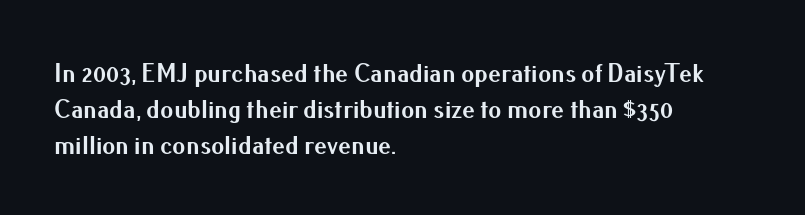
The image shows 26 px bold type, upright; set left-aligned, normal line spacing (1.38x), normal letter spacing, not underlined.
